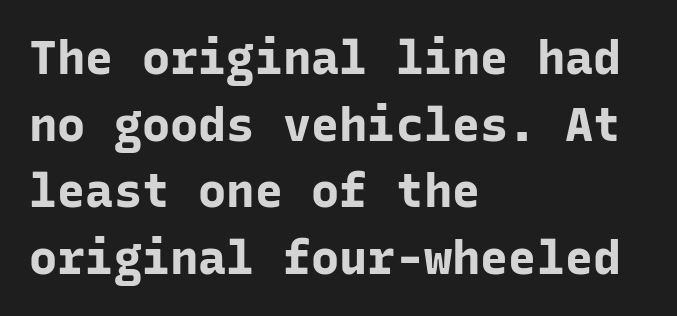
{"serif": "no", "italic": "no", "bold": "yes", "weight": "bold", "width": "normal", "stroke_contrast": "low", "x_height": "medium", "monospaced": "yes", "underline": "no", "align": "left", "line_spacing": "normal", "line_spacing_ratio": 1.42, "letter_spacing": "normal", "letter_spacing_em": 0.0, "glyph_px": 47}
